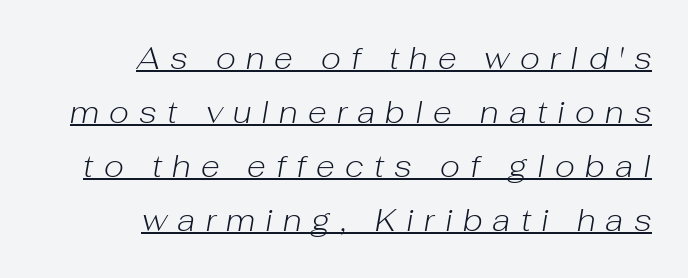
The font sits on the lighter half of the weight spectrum, regular included. Slanted lettering throughout. The passage shown is typed in a proportional face where columns would drift. Inter-character spacing is expanded well beyond the font's built-in metrics. The rendered words wear a rule along their underside.
